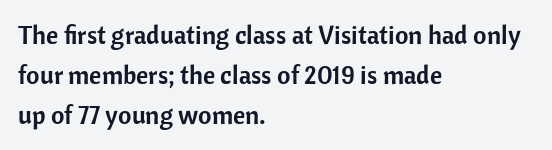
The image shows 26 px text type, upright; set left-aligned, normal line spacing (1.54x), normal letter spacing, not underlined.
